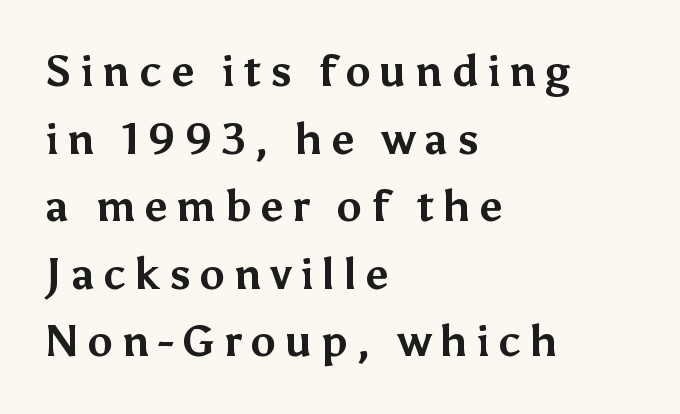
The image shows 43 px bold sans-serif type, upright; set left-aligned, normal line spacing (1.57x), unusually wide letter spacing (+0.2 em), not underlined; medium stroke contrast and a medium x-height.
